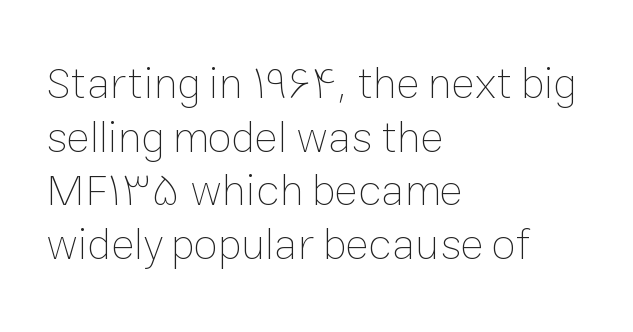
The image shows 44 px thin type, upright; set left-aligned, line spacing 1.22x, normal letter spacing, not underlined; low stroke contrast and a medium x-height.
